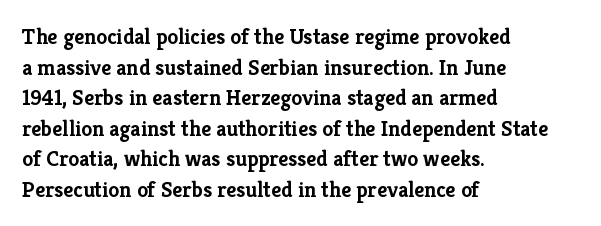
If you drew a line through each stem, it would be perfectly vertical. A normal amount of white space separates one row of letters from the next. Unmarked baselines from the first word to the last. Pretty heavy lettering here — definitely bold. The paragraph has a hard left edge and a soft right edge. These lines keep a tight, regular rhythm from letter to letter.
